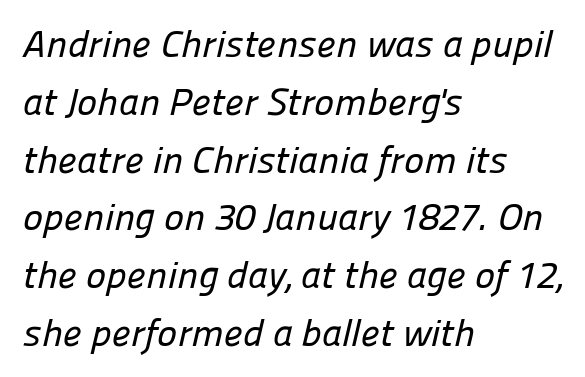
{"serif": "no", "width": "normal", "stroke_contrast": "low", "x_height": "medium", "monospaced": "no", "underline": "no", "align": "left", "line_spacing": "normal", "line_spacing_ratio": 1.52, "letter_spacing": "normal", "letter_spacing_em": 0.0, "glyph_px": 38}
